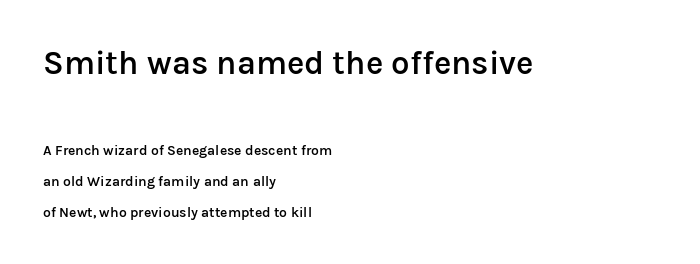
The image shows 33 px semibold sans-serif type, upright; set left-aligned, loose line spacing (2.2x), normal letter spacing, not underlined; the first (top) block is 2.36x larger; low stroke contrast and a medium x-height.
